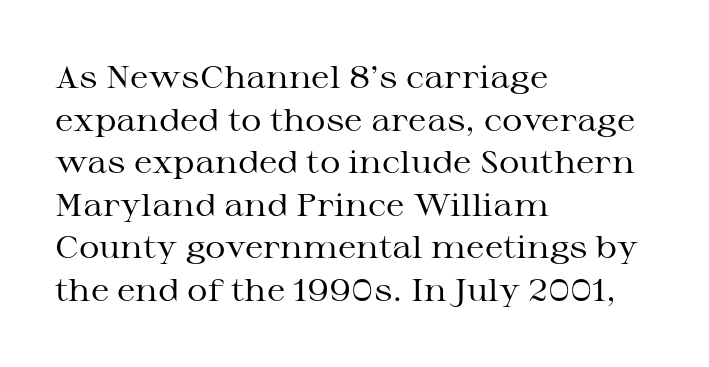
Q: Is the text bold? A: No.
Q: Is the text italic (slanted)? A: No, it is upright.
Q: Is the typeface a serif or a sans-serif typeface? A: Serif.
Q: Is the text underlined? A: No.
Q: How is the paragraph aligned? A: Left-aligned.
Q: Is the spacing between letters normal or unusually wide? A: Normal.
Q: Is the spacing between lines tight, normal or loose? A: Normal.
Q: Width (condensed, normal, or wide)? A: Wide.
Q: Stroke contrast? A: Medium.
Q: x-height? A: Medium.
Q: Monospaced? A: No.
